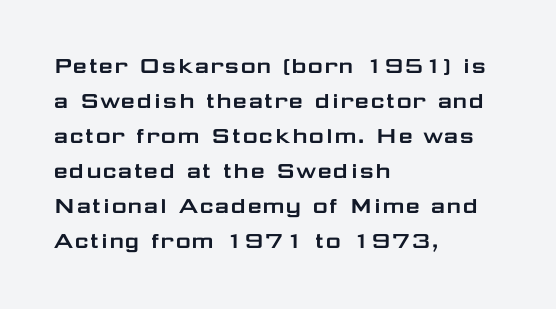
Upright lettering throughout. A classic flush-left, rag-right setting is used for this passage. Underlining? Definitely not there. The passage shown stacks its lines at a standard gap. The letterforms sit shoulder to shoulder at normal distance.
